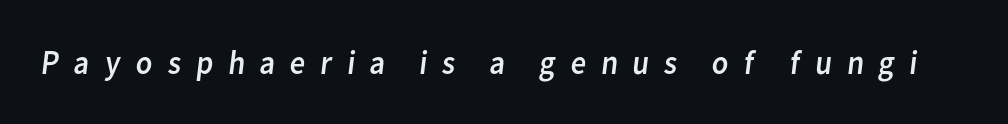
Q: Is the text bold? A: No.
Q: Is the typeface a serif or a sans-serif typeface? A: Sans-serif.
Q: Is the text underlined? A: No.
Q: Is the spacing between letters normal or unusually wide? A: Unusually wide.
Q: Width (condensed, normal, or wide)? A: Normal.
Q: Stroke contrast? A: Low.
Q: x-height? A: Medium.
Q: Monospaced? A: No.
